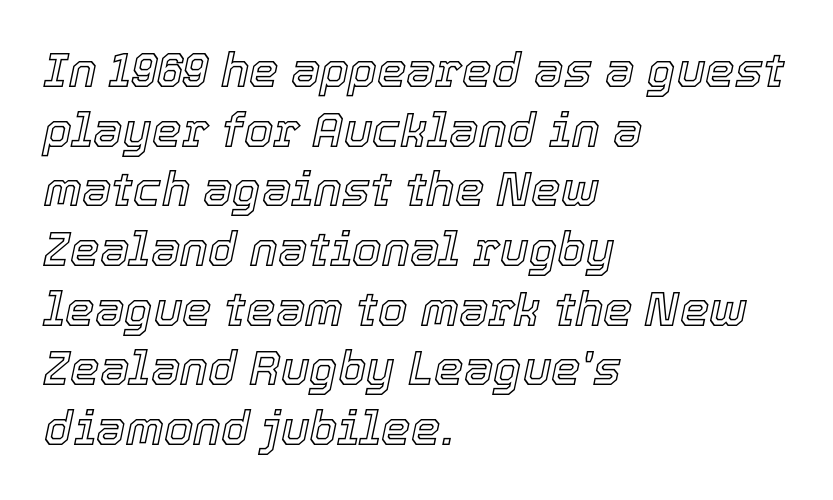
The image shows 47 px text type, italic (leaning right); set left-aligned, normal line spacing (1.27x), normal letter spacing, not underlined; a medium x-height.
